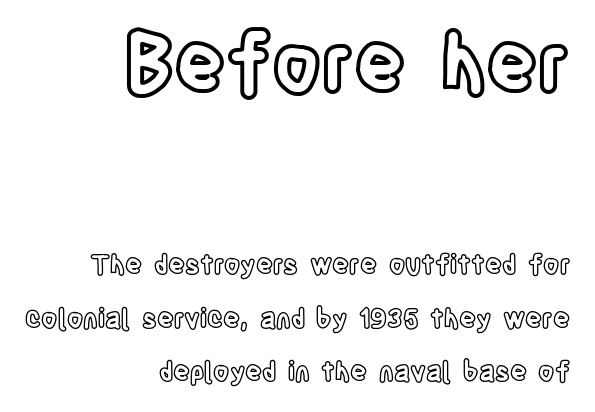
{"italic": "no", "width": "condensed", "x_height": "large", "monospaced": "no", "underline": "no", "align": "right", "line_spacing": "loose", "line_spacing_ratio": 2.07, "letter_spacing": "normal", "letter_spacing_em": 0.0, "larger_block": "first", "size_ratio": 3.04, "glyph_px": 79}
